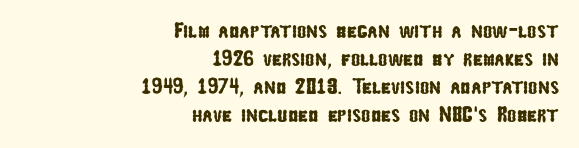
Q: Is the text underlined? A: No.
Q: How is the paragraph aligned? A: Right-aligned.
Q: Is the spacing between letters normal or unusually wide? A: Normal.
Q: Is the spacing between lines tight, normal or loose? A: Normal.
